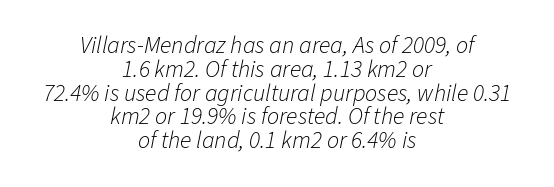
Q: Is the text bold? A: No.
Q: Is the text italic (slanted)? A: Yes, it leans right by about 11 degrees.
Q: Is the text underlined? A: No.
Q: How is the paragraph aligned? A: Centered.
Q: Is the spacing between letters normal or unusually wide? A: Normal.
Q: Is the spacing between lines tight, normal or loose? A: Tight.
